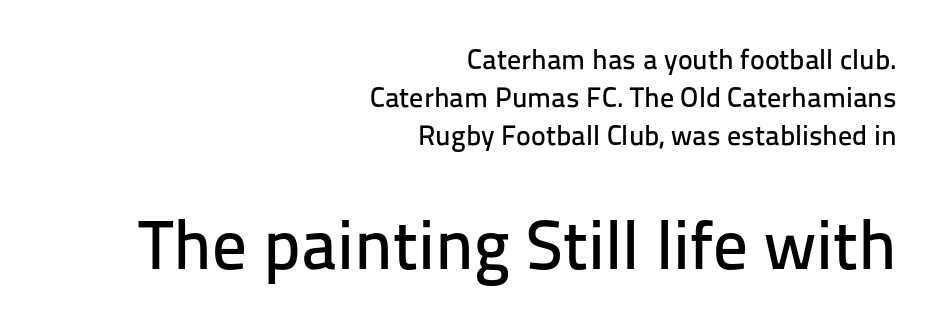
{"serif": "no", "italic": "no", "width": "normal", "stroke_contrast": "low", "x_height": "medium", "monospaced": "no", "underline": "no", "align": "right", "line_spacing": "normal", "line_spacing_ratio": 1.35, "letter_spacing": "normal", "letter_spacing_em": 0.0, "larger_block": "second", "size_ratio": 2.46, "glyph_px": 69}
